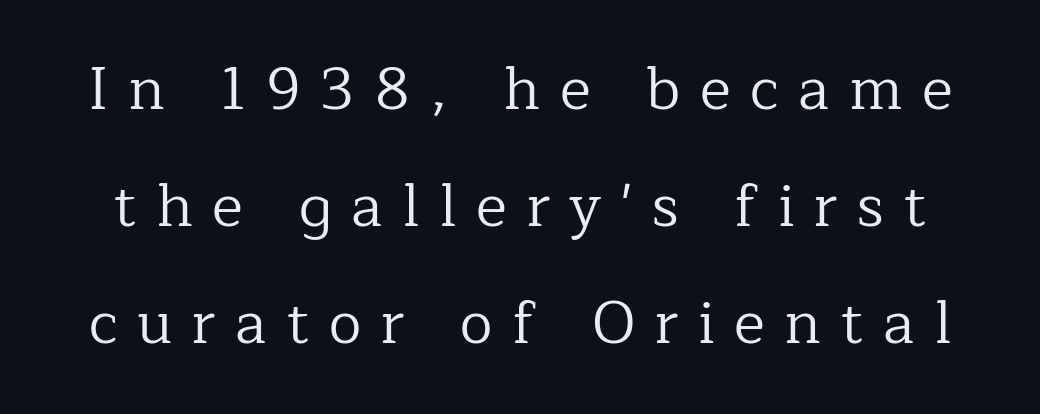
Q: Is the text bold? A: No.
Q: Is the text italic (slanted)? A: No, it is upright.
Q: Is the typeface a serif or a sans-serif typeface? A: Serif.
Q: Is the text underlined? A: No.
Q: Is the spacing between letters normal or unusually wide? A: Unusually wide.
Q: Is the spacing between lines tight, normal or loose? A: Loose.
Q: Width (condensed, normal, or wide)? A: Normal.
Q: Stroke contrast? A: Low.
Q: x-height? A: Medium.
Q: Monospaced? A: No.
